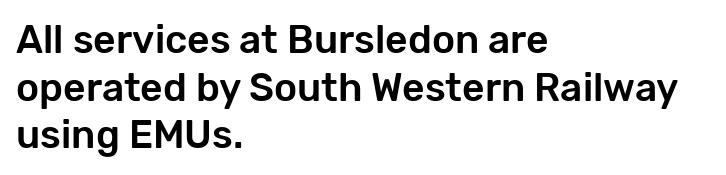
Q: Is the text italic (slanted)? A: No, it is upright.
Q: Is the typeface a serif or a sans-serif typeface? A: Sans-serif.
Q: Is the text underlined? A: No.
Q: How is the paragraph aligned? A: Left-aligned.
Q: Is the spacing between letters normal or unusually wide? A: Normal.
Q: Width (condensed, normal, or wide)? A: Normal.
Q: Stroke contrast? A: Low.
Q: x-height? A: Medium.
Q: Monospaced? A: No.
